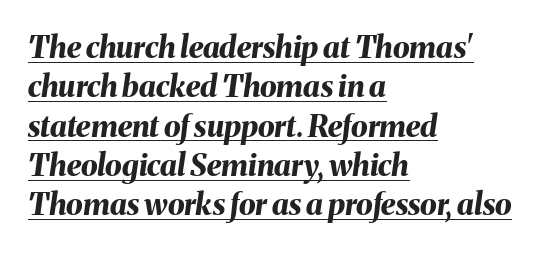
The image shows 30 px bold type, italic (leaning right); set left-aligned, normal line spacing (1.31x), normal letter spacing, underlined; medium stroke contrast and a medium x-height.
